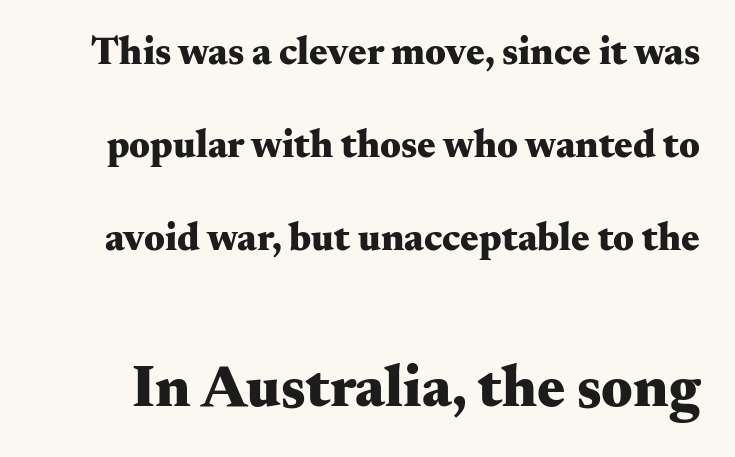
A full-strength bold gives these letters their thick strokes. This is serif lettering, the kind often seen in printed books. The passage shown has conventional tracking throughout. The composition opens small and finishes big. Only glyphs here, with clear space below each row.
